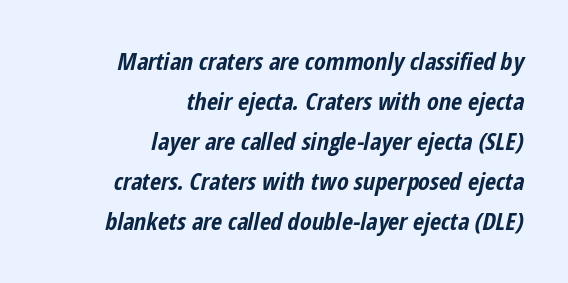
The image shows 24 px bold type, italic (leaning right); set right-aligned, normal line spacing (1.67x), normal letter spacing, not underlined.
